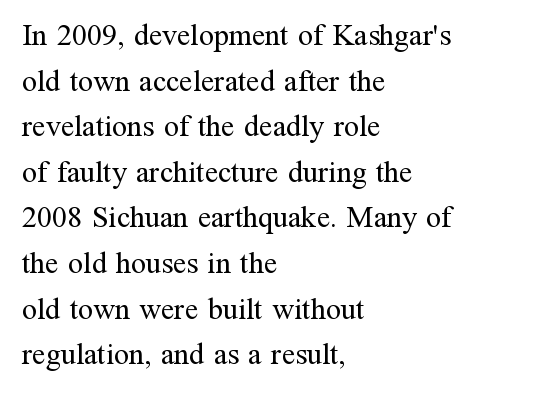
Quick note: underline off. There is no visible air inserted between adjacent glyphs. The typesetting does not lean heavy: it is not bold. Style check: upright.
